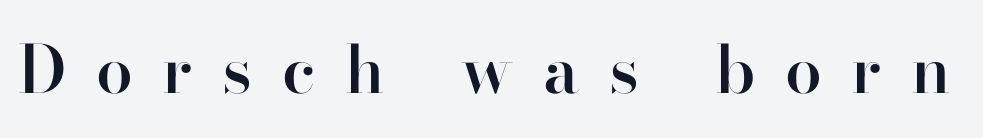
Underline: absent. Look at the bottom of the vertical strokes: they flare into serifs here. Posture: upright roman. Character widths vary here, with narrow letters taking less room than wide ones. How are the letters spaced? Widely, with obvious added tracking.
